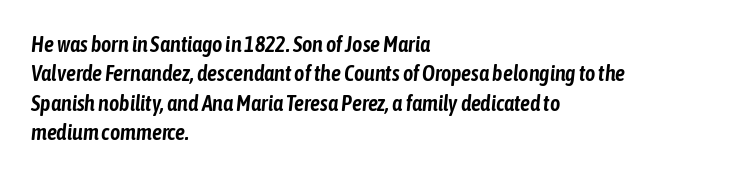
The image shows 22 px text type, italic (leaning right); set left-aligned, normal line spacing (1.33x), normal letter spacing, not underlined.
